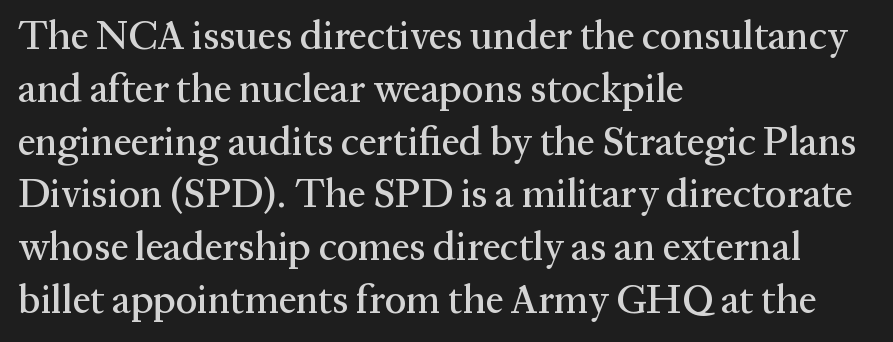
Q: Is the text italic (slanted)? A: No, it is upright.
Q: Is the typeface a serif or a sans-serif typeface? A: Serif.
Q: Is the text underlined? A: No.
Q: How is the paragraph aligned? A: Left-aligned.
Q: Is the spacing between letters normal or unusually wide? A: Normal.
Q: Is the spacing between lines tight, normal or loose? A: Normal.
Q: Width (condensed, normal, or wide)? A: Normal.
Q: Stroke contrast? A: Medium.
Q: x-height? A: Medium.
Q: Monospaced? A: No.
